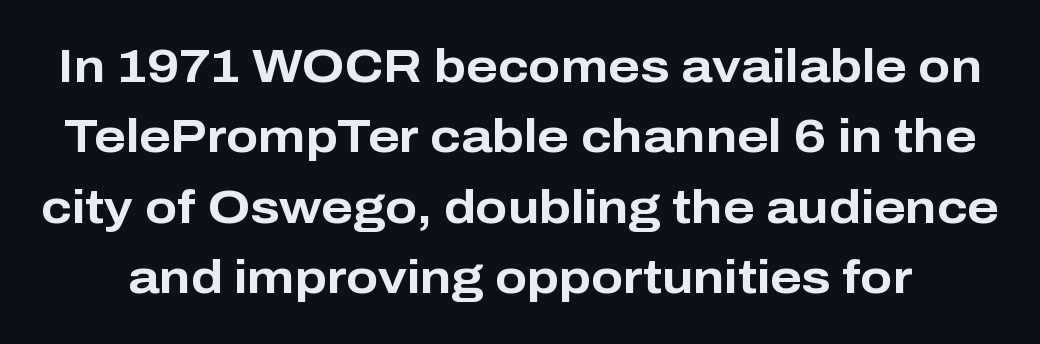
Q: Is the text bold? A: Yes.
Q: Is the text italic (slanted)? A: No, it is upright.
Q: Is the typeface a serif or a sans-serif typeface? A: Sans-serif.
Q: Is the text underlined? A: No.
Q: Is the spacing between letters normal or unusually wide? A: Normal.
Q: Is the spacing between lines tight, normal or loose? A: Normal.
Q: Width (condensed, normal, or wide)? A: Normal.
Q: Stroke contrast? A: Low.
Q: x-height? A: Medium.
Q: Monospaced? A: No.
